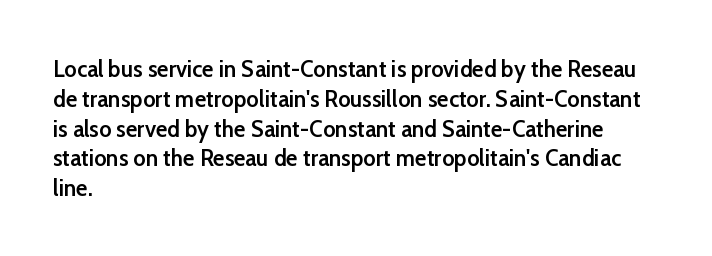
{"italic": "no", "bold": "semi", "underline": "no", "align": "left", "line_spacing_ratio": 1.24, "letter_spacing": "normal", "letter_spacing_em": 0.0, "glyph_px": 24}
